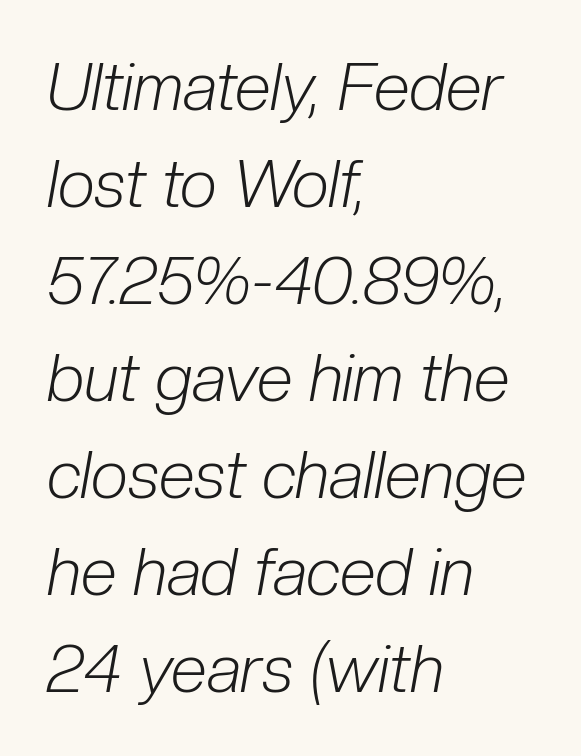
Proportional: the letters do not fall into vertical columns. The rendering applies a slant to the glyphs. If you drew a ruler down the left edge, every line would touch it. A quiet, ordinary-to-light weight characterises the typeface. Any mark beneath the type? The region is blank.
